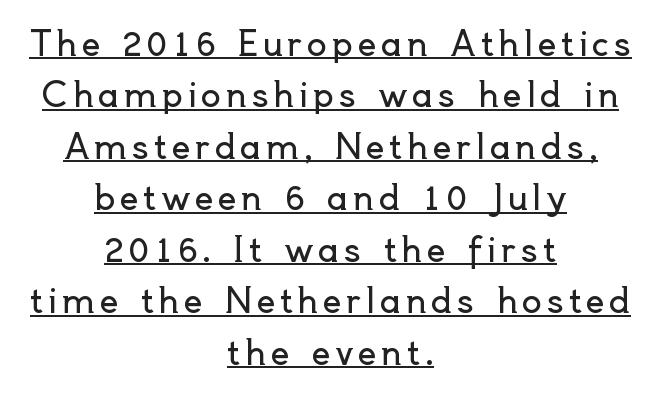
Q: Is the text bold? A: No.
Q: Is the text italic (slanted)? A: No, it is upright.
Q: Is the typeface a serif or a sans-serif typeface? A: Sans-serif.
Q: Is the text underlined? A: Yes.
Q: How is the paragraph aligned? A: Centered.
Q: Is the spacing between lines tight, normal or loose? A: Normal.
Q: Width (condensed, normal, or wide)? A: Normal.
Q: x-height? A: Small.
Q: Monospaced? A: No.
